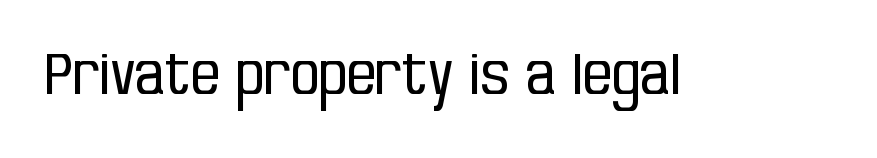
Q: Is the text bold? A: No.
Q: Is the text italic (slanted)? A: No, it is upright.
Q: Is the typeface a serif or a sans-serif typeface? A: Sans-serif.
Q: Is the text underlined? A: No.
Q: Is the spacing between letters normal or unusually wide? A: Normal.
Q: Width (condensed, normal, or wide)? A: Condensed.
Q: Stroke contrast? A: Low.
Q: x-height? A: Large.
Q: Monospaced? A: No.
